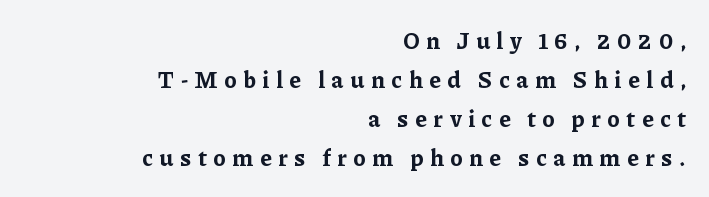
{"italic": "no", "bold": "yes", "underline": "no", "align": "right", "line_spacing": "normal", "line_spacing_ratio": 1.69, "letter_spacing": "wide", "letter_spacing_em": 0.28, "glyph_px": 23}
